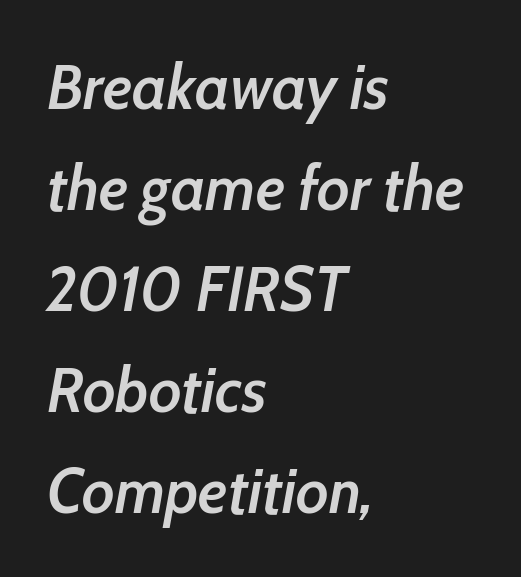
Style check: oblique. The face used here is a semibold: visibly heavier than regular, lighter than bold. The horizontal fit of the characters is conventional and even. Think of a printed novel: that variable character pitch is what you see here. The rendering uses a moderate line-height, typical for paragraphs.
